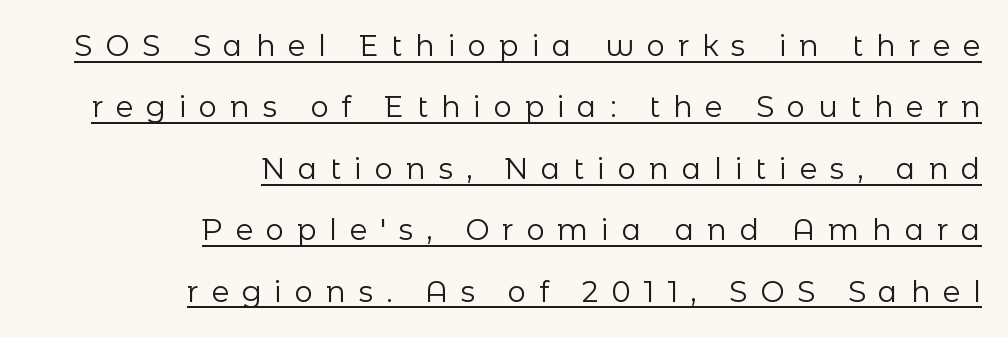
No chunkiness to these letters — they're not bold. Look at the tracking — it's clearly loosened, letters drifting apart. The font family rendered here belongs to the sans-serif group. Is this a fixed-width face? No — the glyphs have proportional, varying widths. These lines stack with their right ends in a neat column.
